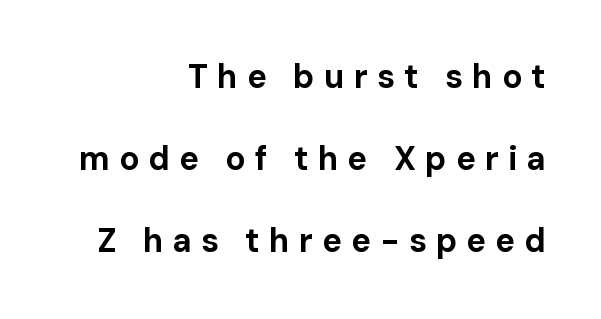
Q: Is the text bold? A: Yes.
Q: Is the text italic (slanted)? A: No, it is upright.
Q: Is the typeface a serif or a sans-serif typeface? A: Sans-serif.
Q: Is the text underlined? A: No.
Q: How is the paragraph aligned? A: Right-aligned.
Q: Is the spacing between letters normal or unusually wide? A: Unusually wide.
Q: Is the spacing between lines tight, normal or loose? A: Loose.
Q: Width (condensed, normal, or wide)? A: Normal.
Q: Stroke contrast? A: Low.
Q: x-height? A: Medium.
Q: Monospaced? A: No.
